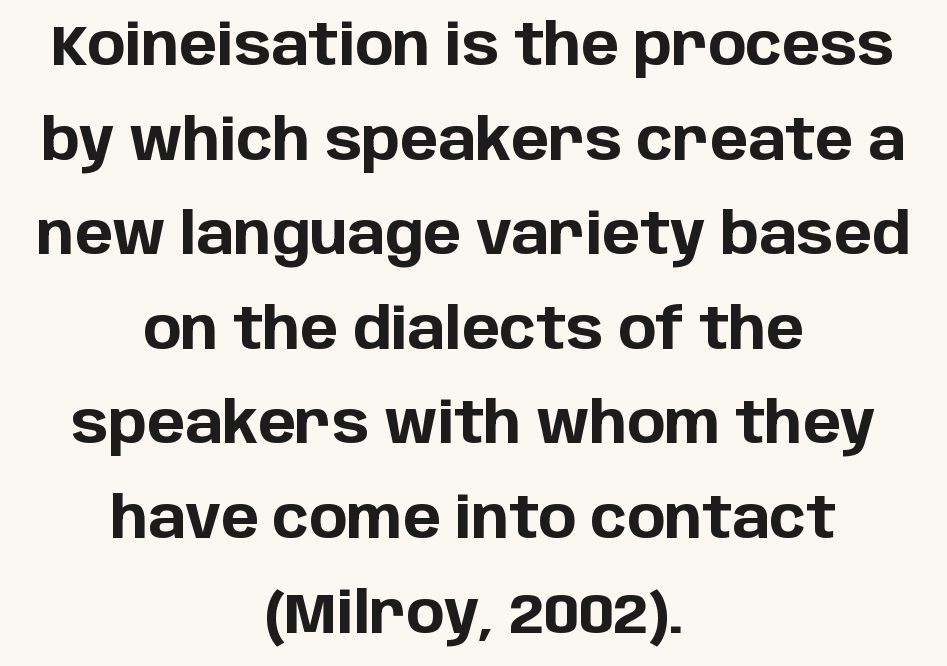
Q: Is the text bold? A: Yes.
Q: Is the text italic (slanted)? A: No, it is upright.
Q: Is the typeface a serif or a sans-serif typeface? A: Sans-serif.
Q: Is the text underlined? A: No.
Q: How is the paragraph aligned? A: Centered.
Q: Is the spacing between letters normal or unusually wide? A: Normal.
Q: Is the spacing between lines tight, normal or loose? A: Normal.
Q: Width (condensed, normal, or wide)? A: Normal.
Q: Stroke contrast? A: Low.
Q: x-height? A: Large.
Q: Monospaced? A: No.
